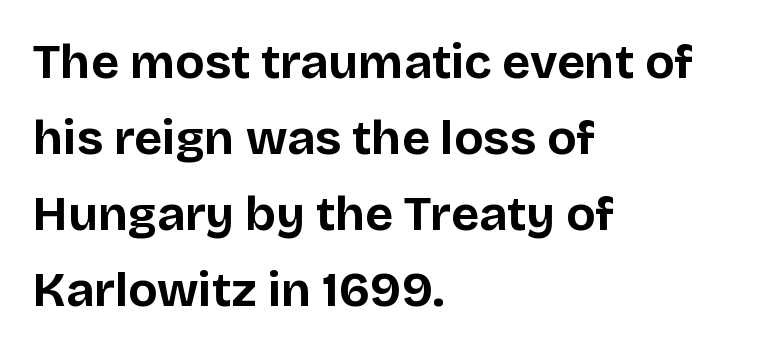
The rendering uses natural spacing where letterforms have individual widths. Line starts are locked; line ends wander. The type is set solid horizontally, with unmodified tracking. The glyphs have the mass of a bold cut. Decoration check: the copy has no underline.
